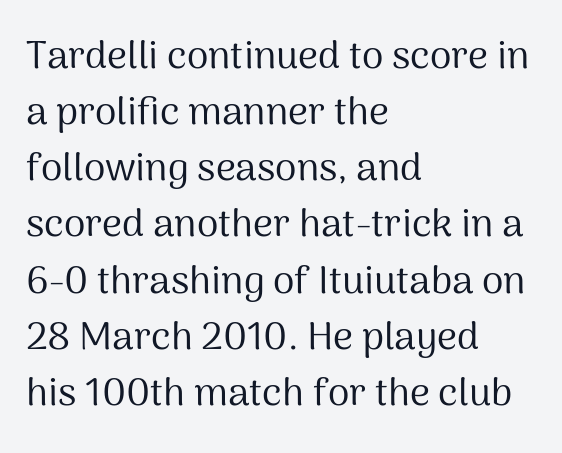
The lettering stays uniformly vertical, giving the passage a roman look. Nothing heavy about these letters — not bold at all. Line beginnings align vertically; line endings do not. A sans-serif font was chosen for this passage. The words here are not underlined.
